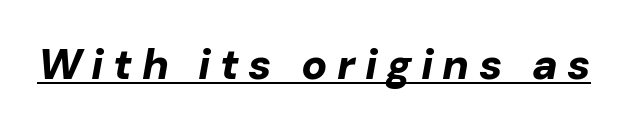
The image shows 43 px bold type, italic (leaning right); set unusually wide letter spacing (+0.22 em), underlined; low stroke contrast and a medium x-height.
